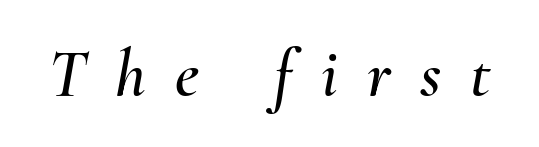
{"italic": "yes", "lean": "right", "slant_degrees": 10, "width": "normal", "stroke_contrast": "medium", "x_height": "small", "monospaced": "no", "underline": "no", "letter_spacing": "wide", "letter_spacing_em": 0.43, "glyph_px": 68}
